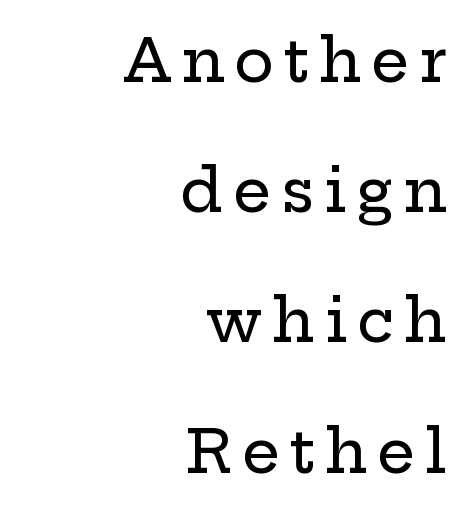
Q: Is the text italic (slanted)? A: No, it is upright.
Q: Is the typeface a serif or a sans-serif typeface? A: Serif.
Q: Is the text underlined? A: No.
Q: How is the paragraph aligned? A: Right-aligned.
Q: Is the spacing between lines tight, normal or loose? A: Loose.
Q: Width (condensed, normal, or wide)? A: Wide.
Q: Stroke contrast? A: Low.
Q: x-height? A: Medium.
Q: Monospaced? A: No.
